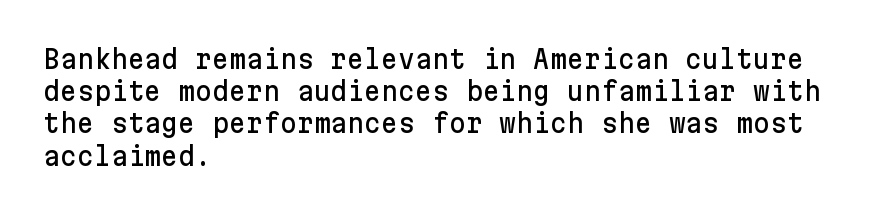
You could call the tracking neutral — neither tight nor loose. Posture: upright roman. Which margin do the lines hug? The left one — the right edge is uneven. Decoration check: the copy has no underline.
